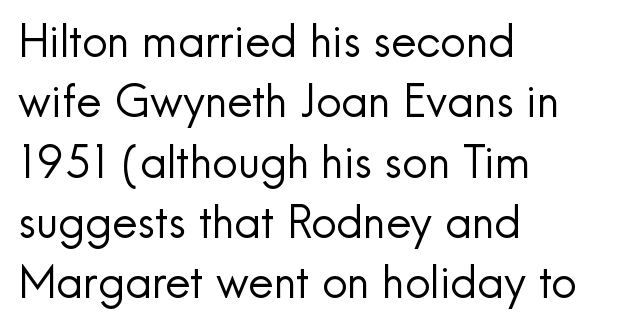
The space between consecutive lines is moderate. The font family rendered here belongs to the sans-serif group. Quick note: underline off. Ink coverage per letter is moderate at most. Here the designer chose a conventional face with non-uniform glyph widths.
